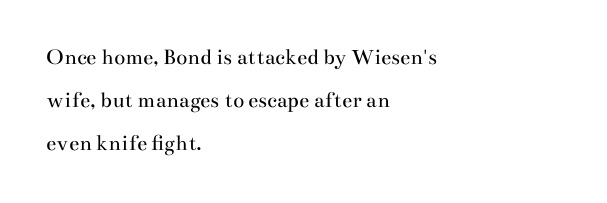
{"italic": "no", "bold": "no", "underline": "no", "align": "left", "line_spacing_ratio": 1.88, "letter_spacing": "normal", "letter_spacing_em": 0.0, "glyph_px": 23}
